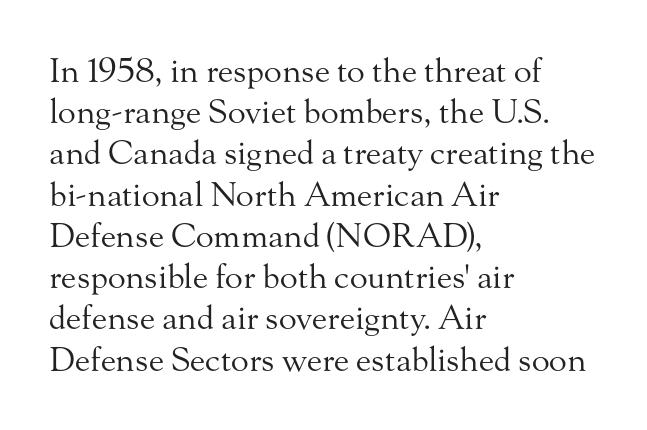
Q: Is the text bold? A: No.
Q: Is the text italic (slanted)? A: No, it is upright.
Q: Is the typeface a serif or a sans-serif typeface? A: Serif.
Q: Is the text underlined? A: No.
Q: How is the paragraph aligned? A: Left-aligned.
Q: Is the spacing between letters normal or unusually wide? A: Normal.
Q: Is the spacing between lines tight, normal or loose? A: Normal.
Q: Width (condensed, normal, or wide)? A: Normal.
Q: Stroke contrast? A: Medium.
Q: x-height? A: Small.
Q: Monospaced? A: No.
